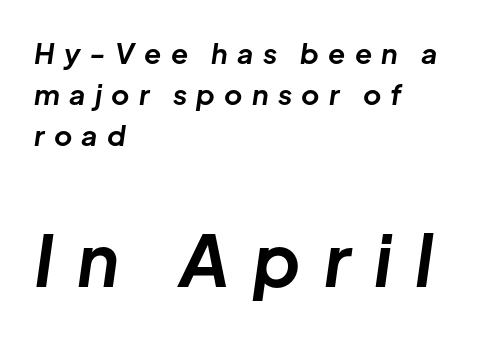
These two chunks differ in scale, with the bottom chunk taking the larger measure. Is this a fixed-width face? No — the glyphs have proportional, varying widths. Strokes here are thick enough to call this a true bold. Students, observe: this is what conventionally led text looks like. Is the letter spacing exaggerated? Yes — the characters are pushed far apart.
